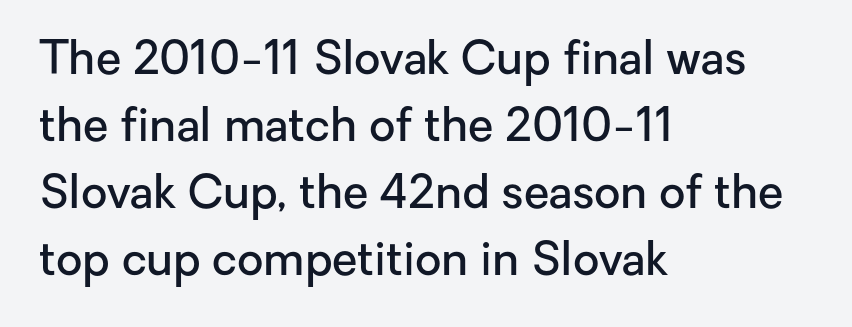
Q: Is the text bold? A: Semi-bold.
Q: Is the text italic (slanted)? A: No, it is upright.
Q: Is the typeface a serif or a sans-serif typeface? A: Sans-serif.
Q: Is the text underlined? A: No.
Q: How is the paragraph aligned? A: Left-aligned.
Q: Is the spacing between letters normal or unusually wide? A: Normal.
Q: Is the spacing between lines tight, normal or loose? A: Normal.
Q: Width (condensed, normal, or wide)? A: Normal.
Q: Stroke contrast? A: Low.
Q: x-height? A: Medium.
Q: Monospaced? A: No.
